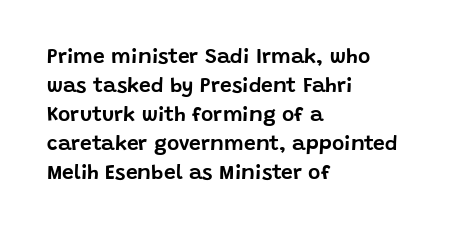
{"italic": "no", "underline": "no", "align": "left", "line_spacing": "normal", "line_spacing_ratio": 1.38, "letter_spacing": "normal", "letter_spacing_em": 0.0, "glyph_px": 21}
